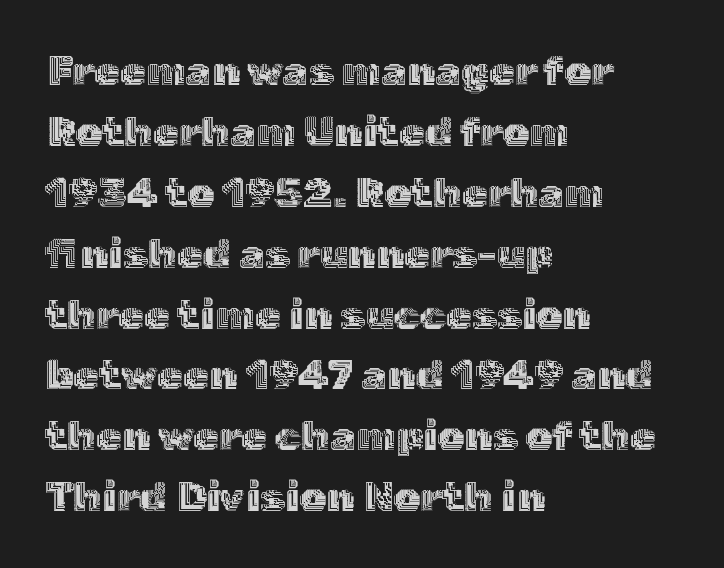
A typesetter would mark this as roman, not italic. The space between consecutive lines is moderate. Layout note: lines flush left. Only glyphs here, with clear space below each row.
